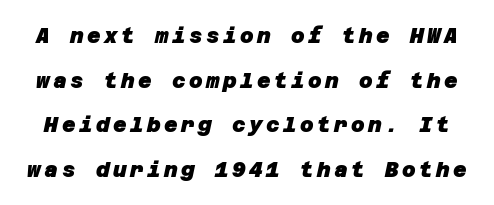
{"bold": "yes", "underline": "no", "line_spacing": "loose", "line_spacing_ratio": 2.12, "glyph_px": 21}
